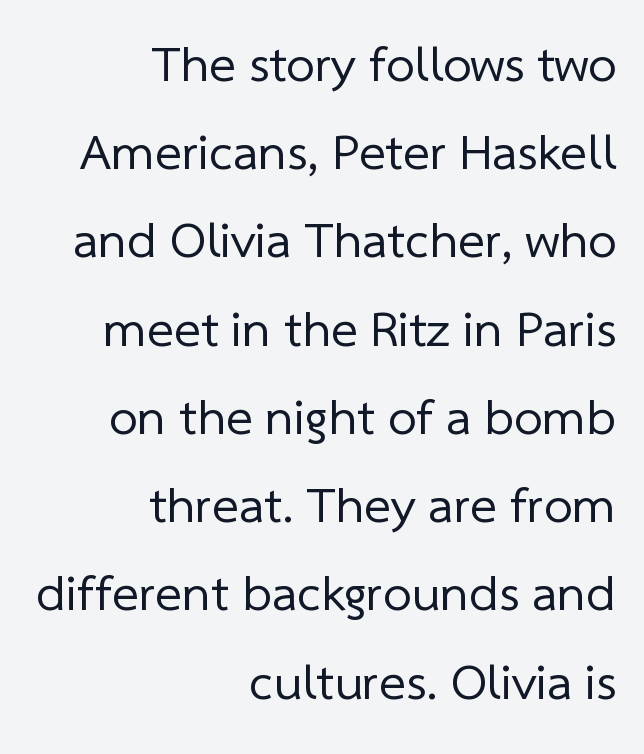
The passage shown is not underscored anywhere. Nobody touched the tracking dial on this one. Weight: regular or lighter. The lines are quadded right.
